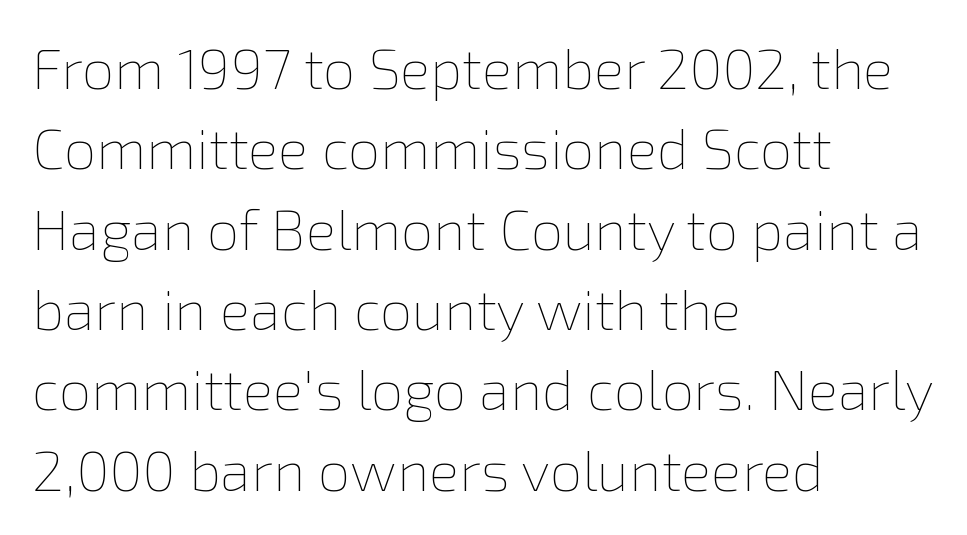
The image shows 57 px thin type, upright; set left-aligned, normal line spacing (1.41x), normal letter spacing, not underlined; a medium x-height.
